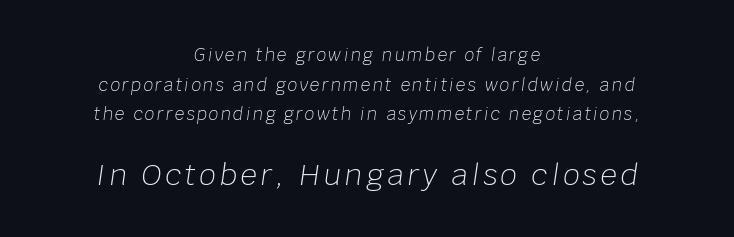
The image shows 29 px light type, italic (leaning right); set centered, line spacing 1.74x, not underlined; the second (bottom) block is 1.71x larger; low stroke contrast and a large x-height.
